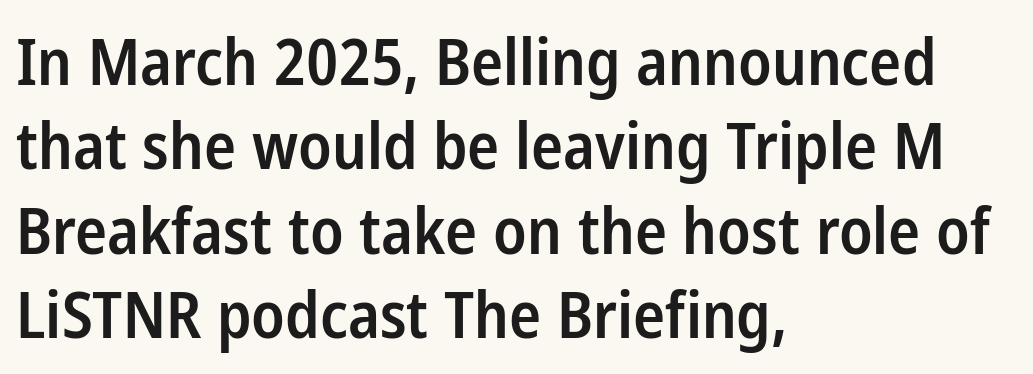
{"serif": "no", "italic": "no", "bold": "semi", "weight": "semibold", "width": "condensed", "stroke_contrast": "low", "x_height": "medium", "monospaced": "no", "underline": "no", "align": "left", "line_spacing": "normal", "line_spacing_ratio": 1.32, "letter_spacing": "normal", "letter_spacing_em": 0.0, "glyph_px": 64}
